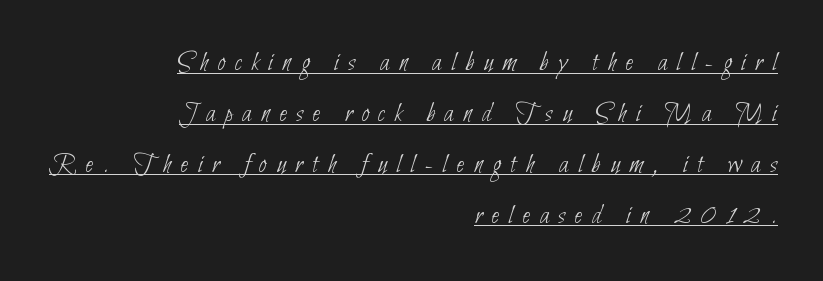
The image shows 28 px thin, condensed sans-serif type; set right-aligned, line spacing 1.82x, unusually wide letter spacing (+0.34 em), underlined; low stroke contrast and a small x-height.
